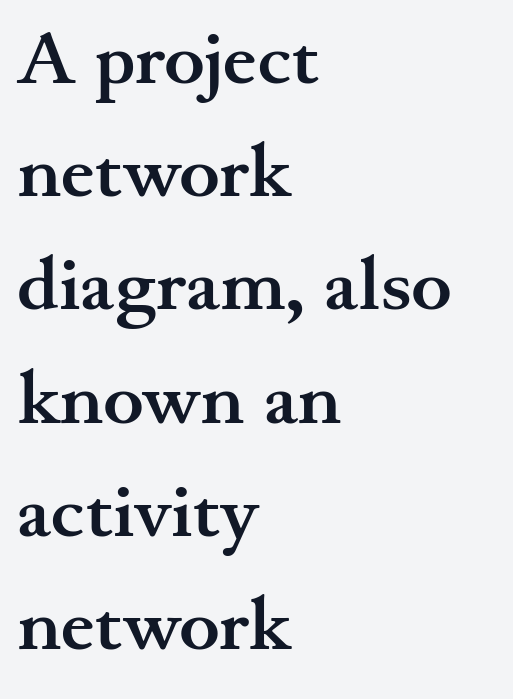
{"serif": "yes", "italic": "no", "bold": "yes", "weight": "semibold", "width": "wide", "stroke_contrast": "medium", "x_height": "small", "monospaced": "no", "underline": "no", "align": "left", "line_spacing": "normal", "line_spacing_ratio": 1.49, "letter_spacing": "normal", "letter_spacing_em": 0.0, "glyph_px": 76}
